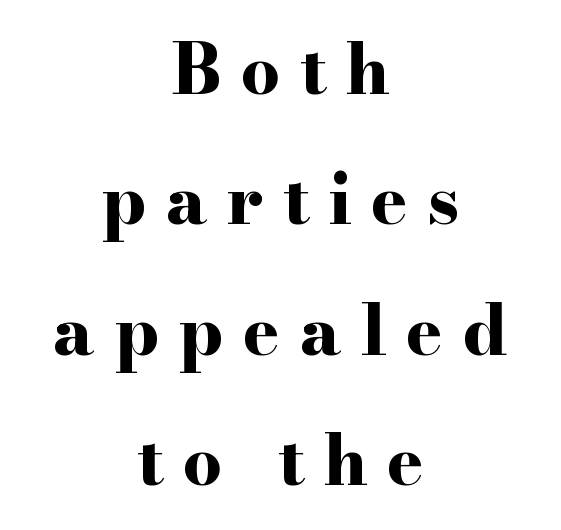
Q: Is the text bold? A: Yes.
Q: Is the text italic (slanted)? A: No, it is upright.
Q: Is the typeface a serif or a sans-serif typeface? A: Serif.
Q: Is the text underlined? A: No.
Q: How is the paragraph aligned? A: Centered.
Q: Is the spacing between letters normal or unusually wide? A: Unusually wide.
Q: Width (condensed, normal, or wide)? A: Wide.
Q: Stroke contrast? A: High.
Q: x-height? A: Small.
Q: Monospaced? A: No.
